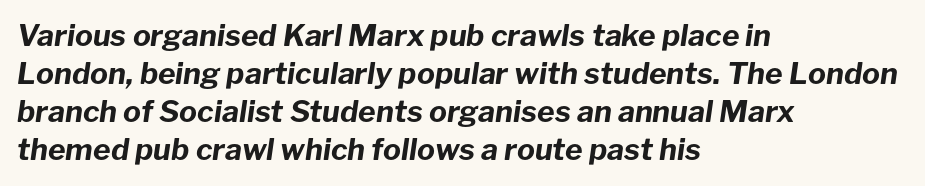
{"italic": "yes", "lean": "right", "slant_degrees": 8, "bold": "yes", "weight": "bold", "width": "normal", "stroke_contrast": "low", "x_height": "medium", "monospaced": "no", "underline": "no", "align": "left", "line_spacing": "normal", "line_spacing_ratio": 1.27, "letter_spacing": "normal", "letter_spacing_em": 0.0, "glyph_px": 30}
